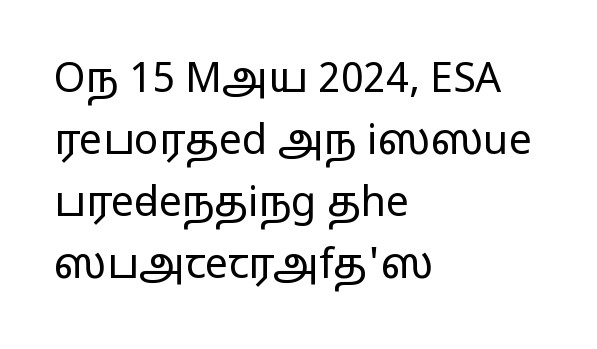
The typesetting does not lean heavy: it is not bold. Here the glyphs are tracked normally, forming tight word shapes. The passage shown is typed in a proportional face where columns would drift. The text was rendered using a sans face with plain stroke endings. Nope, not italic — everything's standing straight. Plain, unruled lines of type.
